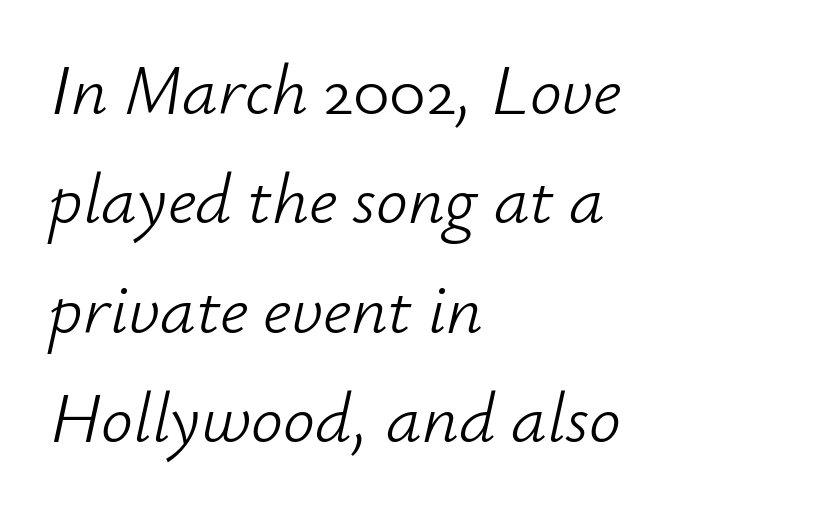
Short and long lines alike share a common starting point at left. The passage shown is typed in a proportional face where columns would drift. Descenders are the only things crossing below the line. A typesetter would call this leading conventional body-copy spacing. Heaviness? Minimal to ordinary, like unemphasized prose.
